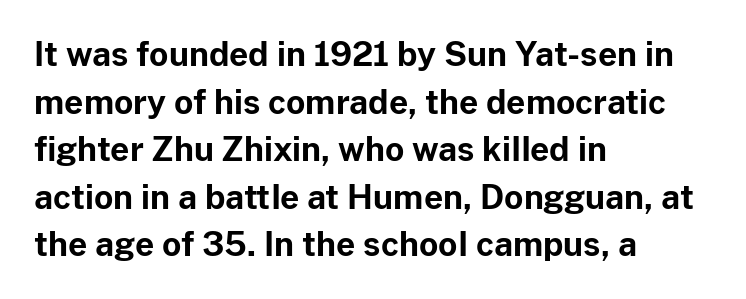
The image shows 33 px bold sans-serif type, upright; set left-aligned, normal line spacing (1.44x), normal letter spacing, not underlined; low stroke contrast and a medium x-height.
